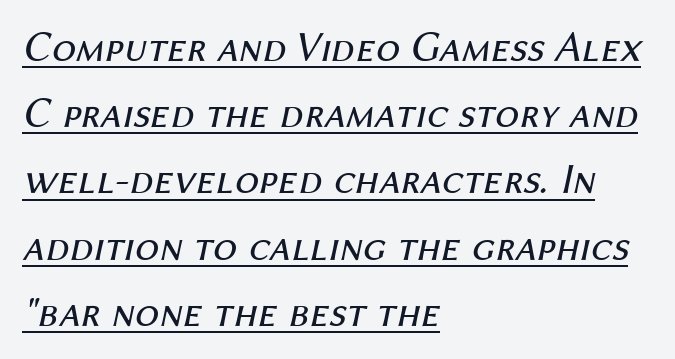
The image shows 43 px regular-weight type, italic (leaning right); set left-aligned, normal line spacing (1.54x), normal letter spacing, underlined; medium stroke contrast and a medium x-height.
